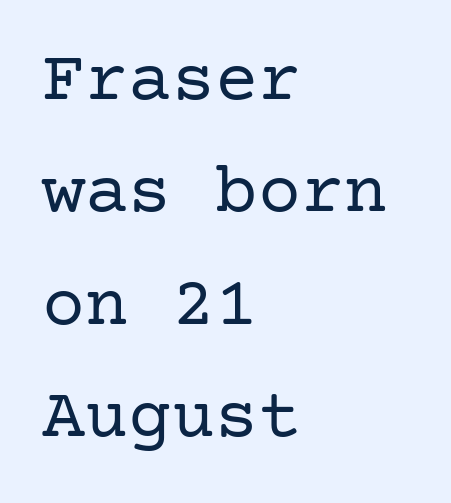
The image shows 72 px regular-weight serif type, upright; set left-aligned, normal line spacing (1.56x), normal letter spacing, not underlined; low stroke contrast and a medium x-height.
